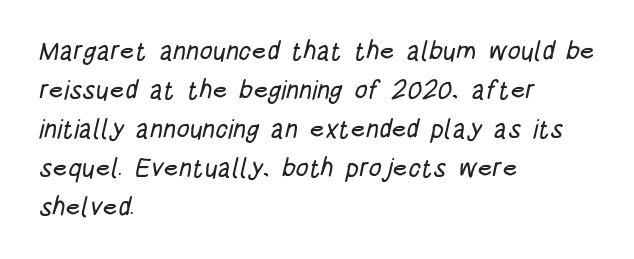
{"underline": "no", "align": "left", "line_spacing": "normal", "line_spacing_ratio": 1.5, "letter_spacing": "normal", "letter_spacing_em": 0.0, "glyph_px": 26}
